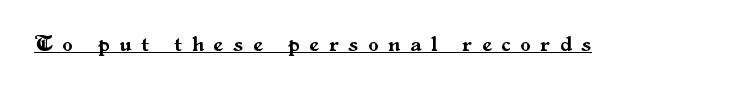
The image shows 21 px text type, upright; set unusually wide letter spacing (+0.48 em), underlined.
